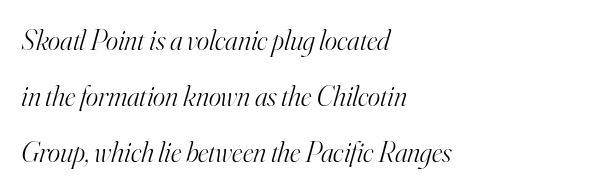
The image shows 29 px light serif type, italic (leaning right); set left-aligned, loose line spacing (1.93x), normal letter spacing, not underlined; high stroke contrast and a small x-height.
